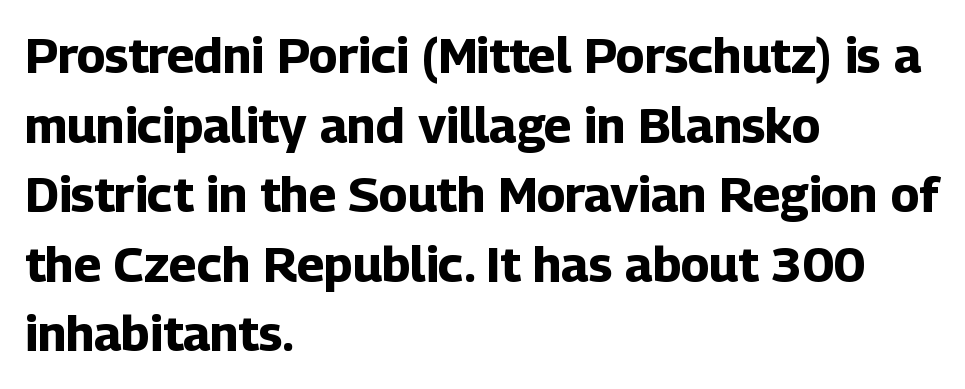
Q: Is the text bold? A: Yes.
Q: Is the text italic (slanted)? A: No, it is upright.
Q: Is the typeface a serif or a sans-serif typeface? A: Sans-serif.
Q: Is the text underlined? A: No.
Q: How is the paragraph aligned? A: Left-aligned.
Q: Is the spacing between letters normal or unusually wide? A: Normal.
Q: Is the spacing between lines tight, normal or loose? A: Normal.
Q: Width (condensed, normal, or wide)? A: Normal.
Q: Stroke contrast? A: Low.
Q: x-height? A: Medium.
Q: Monospaced? A: No.
